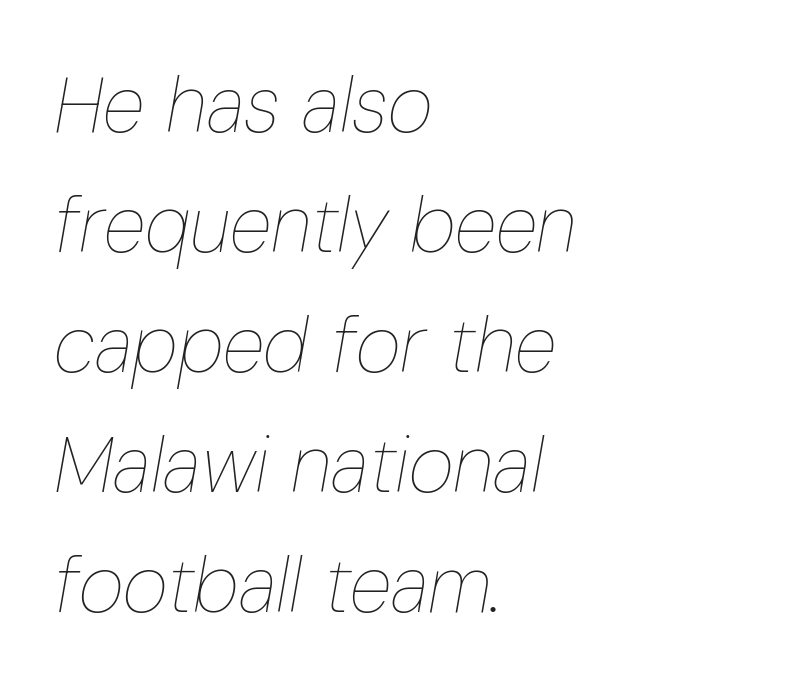
The image shows 78 px thin, condensed type, italic (leaning right); set left-aligned, normal line spacing (1.54x), normal letter spacing, not underlined; low stroke contrast and a medium x-height.
